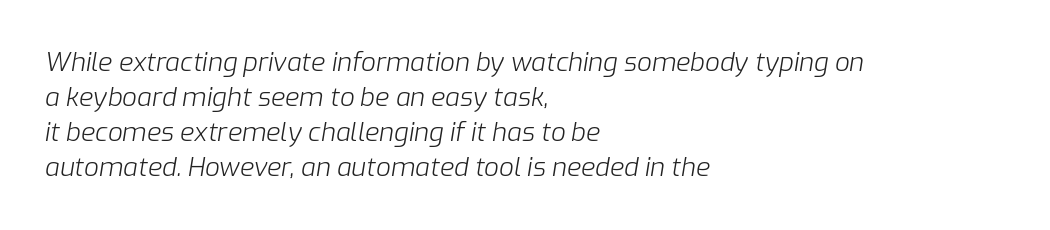
{"italic": "yes", "lean": "right", "slant_degrees": 9, "bold": "no", "underline": "no", "align": "left", "line_spacing": "normal", "line_spacing_ratio": 1.35, "letter_spacing": "normal", "letter_spacing_em": 0.0, "glyph_px": 26}
